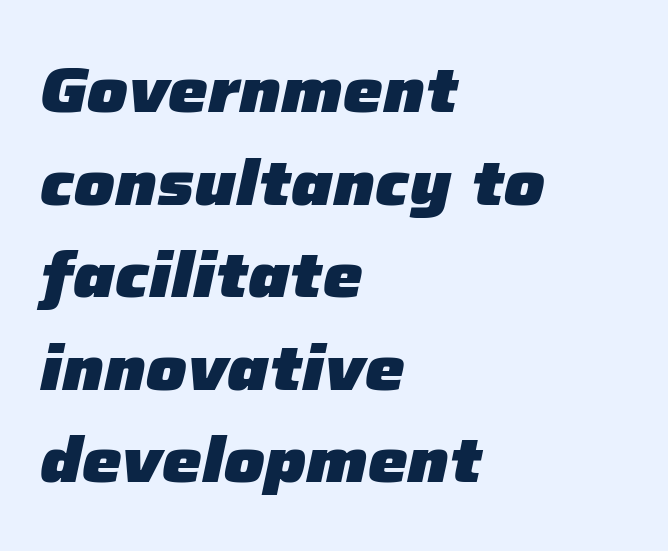
The image shows 63 px heavy type, italic (leaning right); set left-aligned, normal line spacing (1.47x), normal letter spacing, not underlined; low stroke contrast and a medium x-height.
